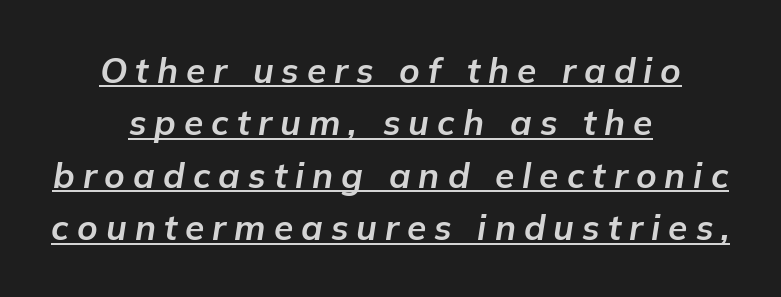
{"italic": "yes", "lean": "right", "slant_degrees": 9, "bold": "yes", "weight": "bold", "width": "normal", "stroke_contrast": "low", "x_height": "medium", "monospaced": "no", "underline": "yes", "align": "center", "line_spacing": "normal", "line_spacing_ratio": 1.5, "letter_spacing": "wide", "letter_spacing_em": 0.23, "glyph_px": 35}
